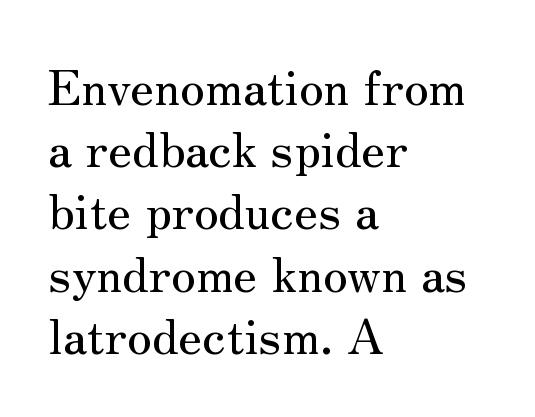
The image shows 49 px serif type, upright; set left-aligned, normal line spacing (1.27x), normal letter spacing, not underlined; medium stroke contrast and a small x-height.
